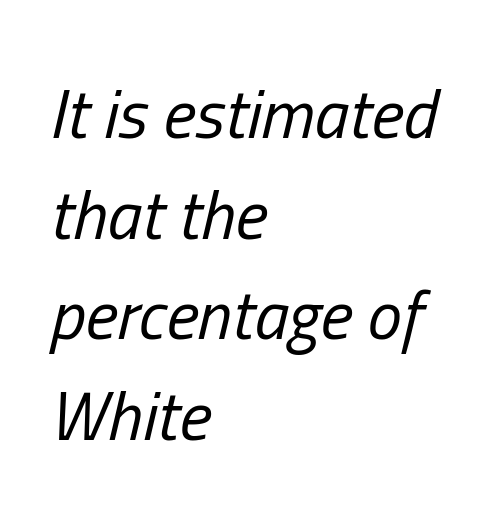
The image shows 69 px regular-weight, condensed type, italic (leaning right); set left-aligned, normal line spacing (1.46x), normal letter spacing, not underlined; low stroke contrast and a medium x-height.
